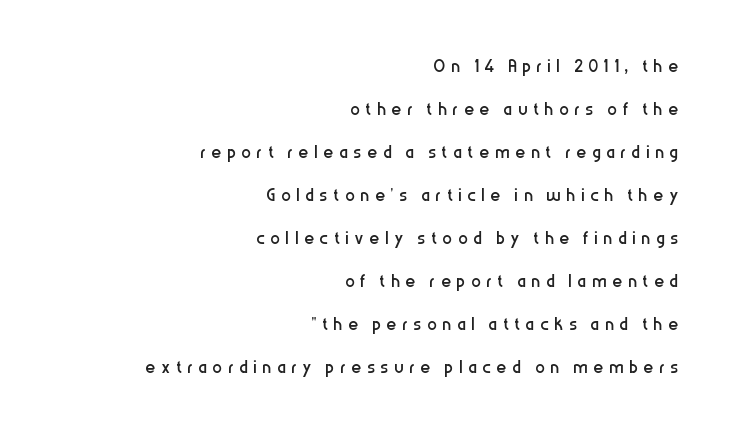
{"italic": "no", "bold": "no", "underline": "no", "align": "right", "line_spacing_ratio": 1.79, "letter_spacing": "wide", "letter_spacing_em": 0.24, "glyph_px": 24}
